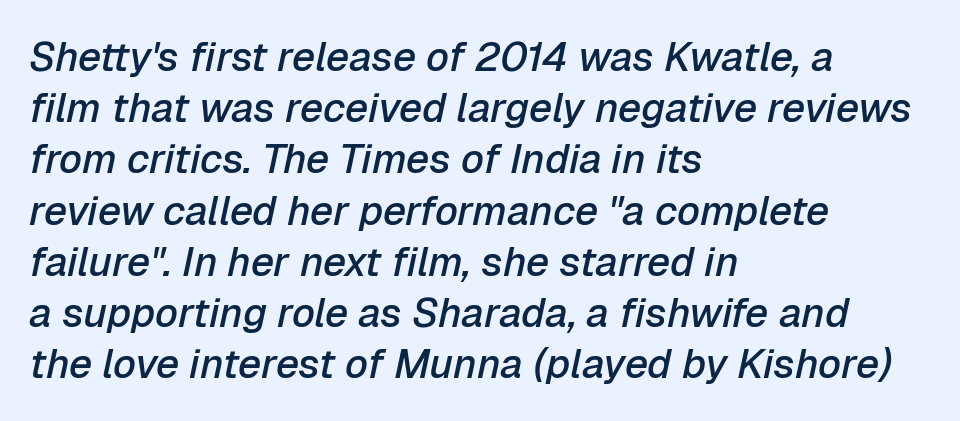
The image shows 41 px semibold type, italic (leaning right); set left-aligned, normal line spacing (1.25x), normal letter spacing, not underlined; low stroke contrast and a medium x-height.
